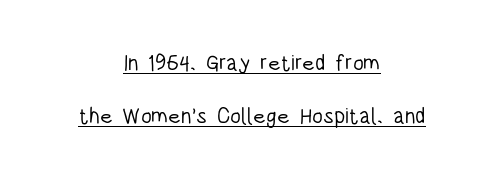
Q: Is the text bold? A: No.
Q: Is the text italic (slanted)? A: No, it is upright.
Q: Is the text underlined? A: Yes.
Q: How is the paragraph aligned? A: Centered.
Q: Is the spacing between letters normal or unusually wide? A: Normal.
Q: Is the spacing between lines tight, normal or loose? A: Loose.
